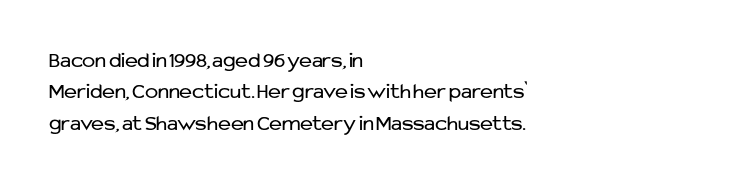
The image shows 22 px text type, upright; set left-aligned, normal line spacing (1.43x), normal letter spacing, not underlined.
